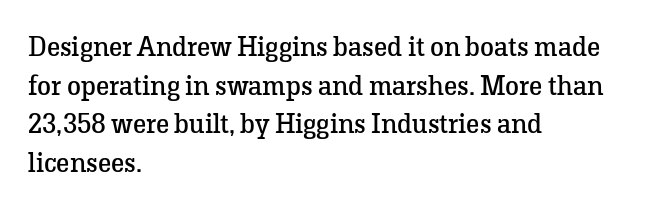
{"serif": "yes", "italic": "no", "bold": "no", "weight": "regular", "width": "normal", "stroke_contrast": "low", "x_height": "medium", "monospaced": "no", "underline": "no", "align": "left", "line_spacing": "normal", "line_spacing_ratio": 1.38, "letter_spacing": "normal", "letter_spacing_em": 0.0, "glyph_px": 28}
